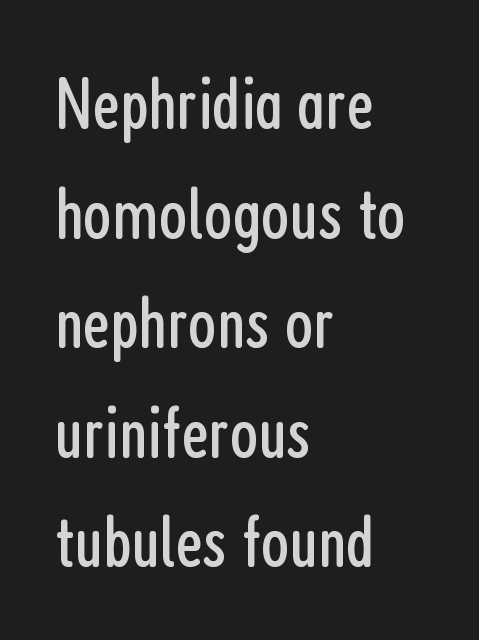
The glyphs are unaccompanied by any horizontal stroke below them. No extra ink here — the face is not bold. Each letter keeps its own natural width here, so spacing adapts to shape. These lines are set flush left with a ragged right edge. Is this a sans? Yes — the strokes have no serifs. The typography opts for an upright posture over an oblique one.
